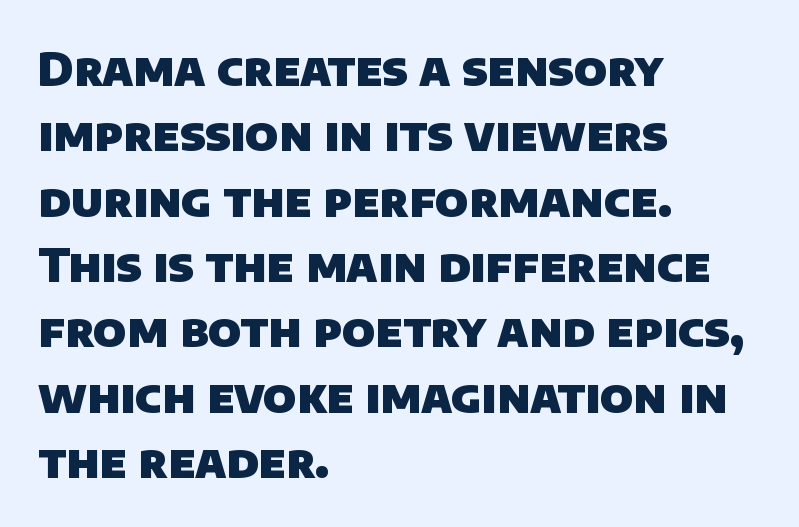
{"serif": "no", "bold": "yes", "weight": "heavy", "width": "normal", "stroke_contrast": "low", "x_height": "large", "monospaced": "no", "underline": "no", "align": "left", "line_spacing": "normal", "line_spacing_ratio": 1.42, "letter_spacing": "normal", "letter_spacing_em": 0.0, "glyph_px": 46}
